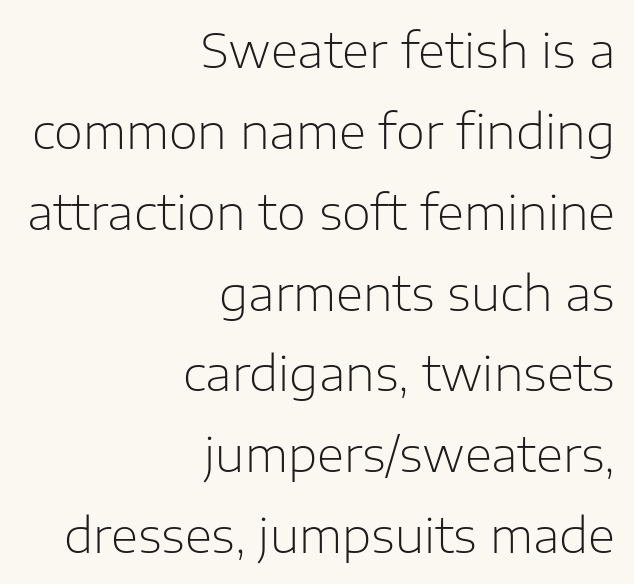
{"serif": "no", "italic": "no", "bold": "no", "weight": "light", "width": "normal", "stroke_contrast": "low", "x_height": "medium", "monospaced": "no", "underline": "no", "align": "right", "line_spacing_ratio": 1.72, "letter_spacing": "normal", "letter_spacing_em": 0.0, "glyph_px": 47}
